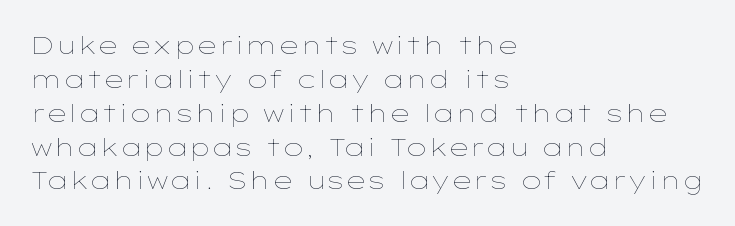
{"italic": "no", "bold": "no", "underline": "no", "align": "left", "line_spacing": "normal", "line_spacing_ratio": 1.41, "letter_spacing": "normal", "letter_spacing_em": 0.0, "glyph_px": 24}
